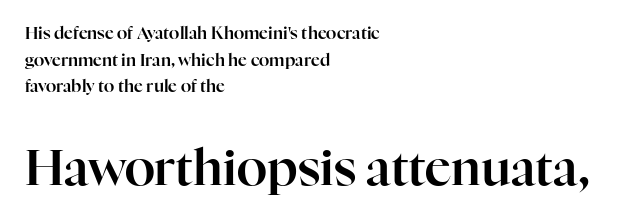
Q: Is the text italic (slanted)? A: No, it is upright.
Q: Is the typeface a serif or a sans-serif typeface? A: Serif.
Q: Is the text underlined? A: No.
Q: How is the paragraph aligned? A: Left-aligned.
Q: Is the spacing between letters normal or unusually wide? A: Normal.
Q: Is the spacing between lines tight, normal or loose? A: Normal.
Q: Which block of text is set in a larger size, the first (top) or the second (bottom)? A: The second (bottom) one.
Q: Width (condensed, normal, or wide)? A: Normal.
Q: Stroke contrast? A: High.
Q: x-height? A: Medium.
Q: Monospaced? A: No.
